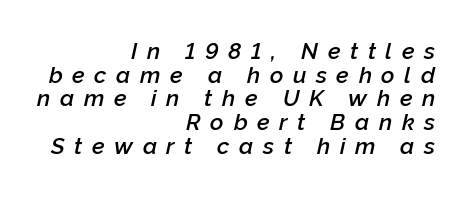
{"italic": "yes", "lean": "right", "slant_degrees": 12, "bold": "semi", "underline": "no", "align": "right", "line_spacing": "tight", "line_spacing_ratio": 1.03, "letter_spacing": "wide", "letter_spacing_em": 0.42, "glyph_px": 23}
